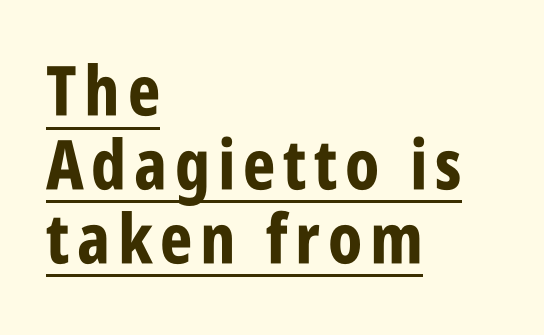
The image shows 69 px bold, condensed sans-serif type, upright; set left-aligned, tight line spacing (1.07x), underlined; low stroke contrast and a large x-height.
